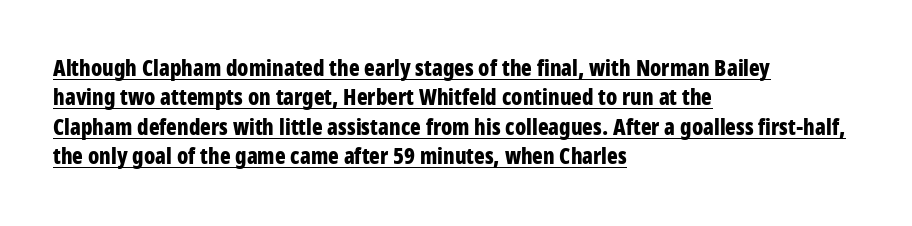
Q: Is the text bold? A: Yes.
Q: Is the text italic (slanted)? A: No, it is upright.
Q: Is the text underlined? A: Yes.
Q: How is the paragraph aligned? A: Left-aligned.
Q: Is the spacing between letters normal or unusually wide? A: Normal.
Q: Is the spacing between lines tight, normal or loose? A: Normal.
